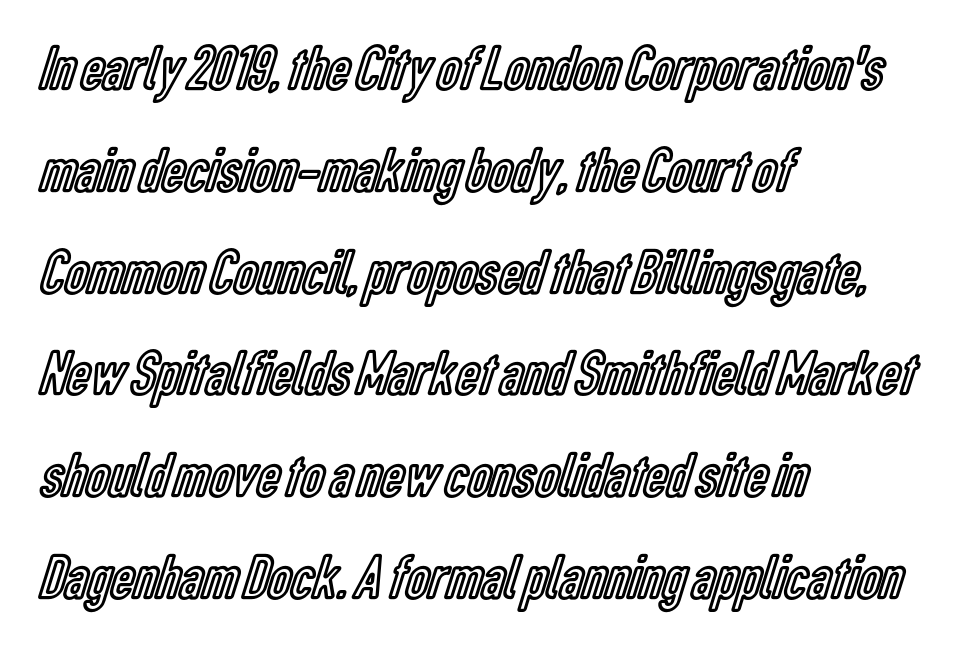
Q: Is the text italic (slanted)? A: Yes.
Q: Is the text underlined? A: No.
Q: How is the paragraph aligned? A: Left-aligned.
Q: Is the spacing between letters normal or unusually wide? A: Normal.
Q: Is the spacing between lines tight, normal or loose? A: Normal.
Q: Width (condensed, normal, or wide)? A: Condensed.
Q: x-height? A: Medium.
Q: Monospaced? A: No.
